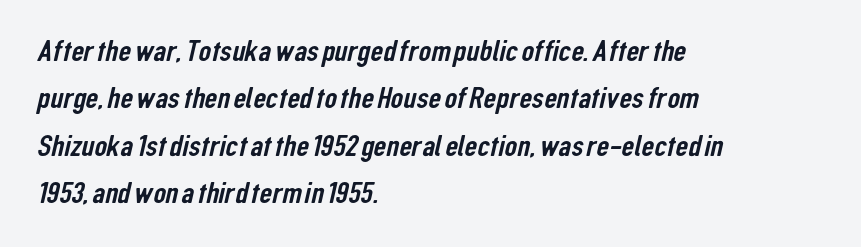
The designer went with a sans here, leaving each stem footless. Character widths vary here, with narrow letters taking less room than wide ones. What's the leading like? Ordinary, nothing unusual. How are the letters spaced? Ordinarily, with no added tracking. Unmarked baselines from the first word to the last.
